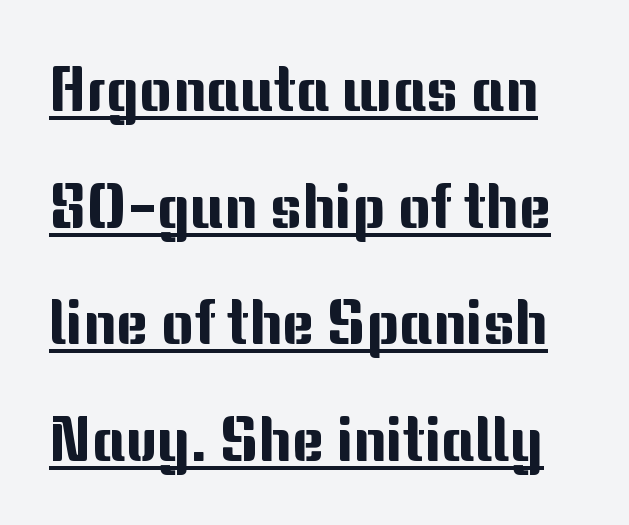
{"serif": "no", "italic": "no", "width": "normal", "stroke_contrast": "medium", "x_height": "medium", "monospaced": "no", "underline": "yes", "line_spacing_ratio": 1.88, "letter_spacing": "normal", "letter_spacing_em": 0.0, "glyph_px": 62}
